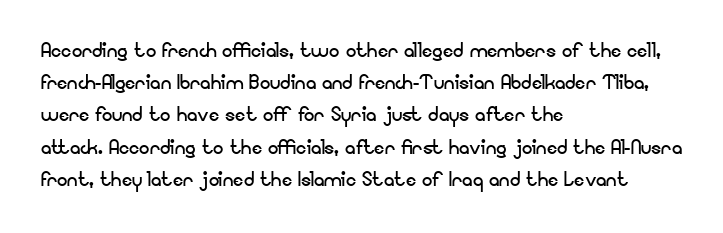
Q: Is the text bold? A: No.
Q: Is the text italic (slanted)? A: No, it is upright.
Q: Is the text underlined? A: No.
Q: How is the paragraph aligned? A: Left-aligned.
Q: Is the spacing between letters normal or unusually wide? A: Normal.
